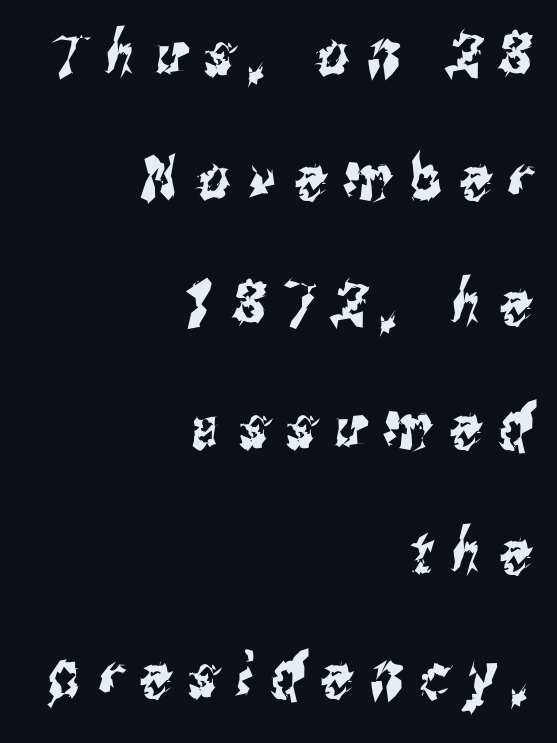
Q: Is the typeface a serif or a sans-serif typeface? A: Sans-serif.
Q: Is the text underlined? A: No.
Q: How is the paragraph aligned? A: Right-aligned.
Q: Is the spacing between letters normal or unusually wide? A: Unusually wide.
Q: Is the spacing between lines tight, normal or loose? A: Loose.
Q: Width (condensed, normal, or wide)? A: Condensed.
Q: Stroke contrast? A: Medium.
Q: x-height? A: Medium.
Q: Monospaced? A: No.
